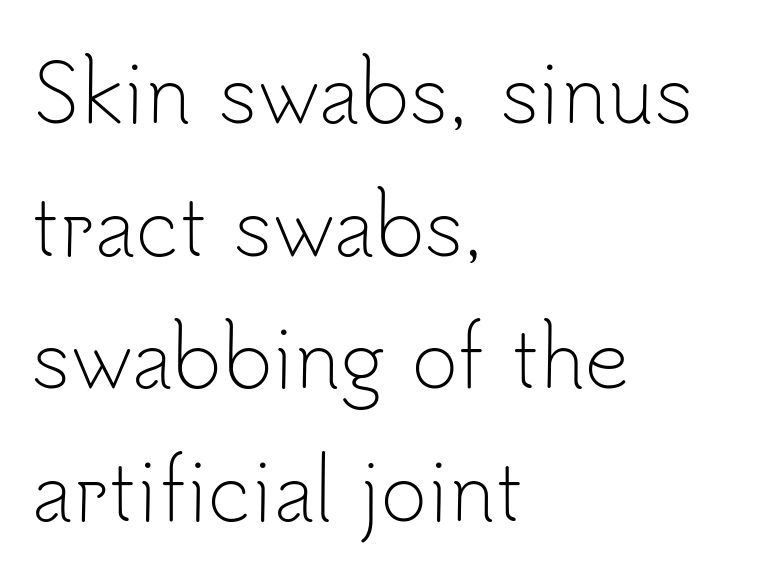
On a weight scale, this lands at 450 or below. These lines stack with their left ends in a neat column. These lines are composed in type without serifs. The passage shown is typed in a proportional face where columns would drift.
